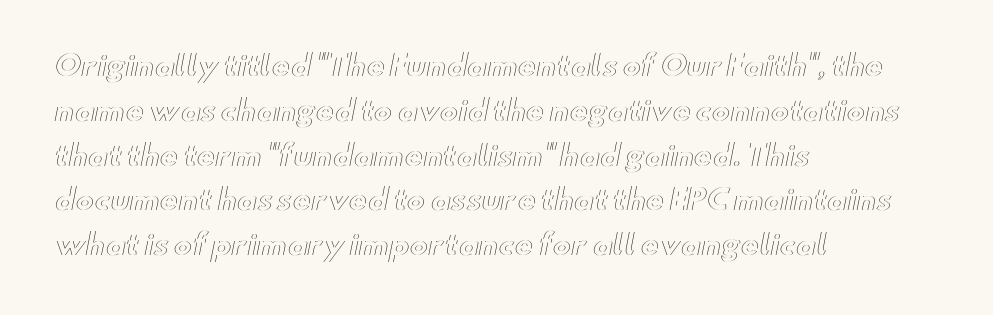
The face used here is proportionally spaced, like ordinary book or web type. If you drew a ruler down the left edge, every line would touch it. Rule under the text: the space is simply empty. Between one letter and the next there's only the usual sliver of space.
